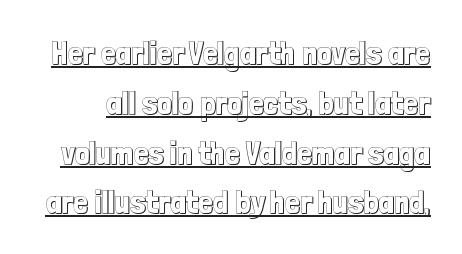
{"italic": "no", "width": "condensed", "x_height": "medium", "monospaced": "no", "underline": "yes", "line_spacing": "normal", "line_spacing_ratio": 1.51, "letter_spacing": "normal", "letter_spacing_em": 0.0, "glyph_px": 33}
